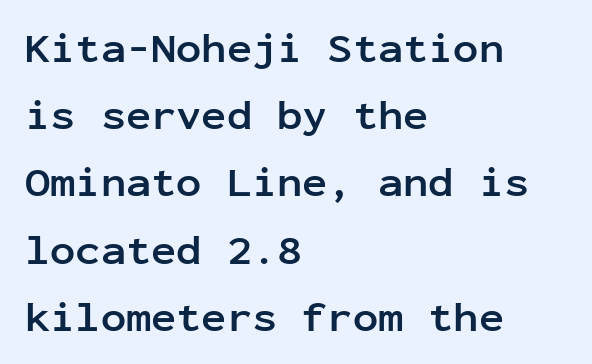
Q: Is the text bold? A: Yes.
Q: Is the text italic (slanted)? A: No, it is upright.
Q: Is the typeface a serif or a sans-serif typeface? A: Sans-serif.
Q: Is the text underlined? A: No.
Q: How is the paragraph aligned? A: Left-aligned.
Q: Is the spacing between letters normal or unusually wide? A: Normal.
Q: Is the spacing between lines tight, normal or loose? A: Normal.
Q: Width (condensed, normal, or wide)? A: Normal.
Q: Stroke contrast? A: Low.
Q: x-height? A: Medium.
Q: Monospaced? A: Yes.
